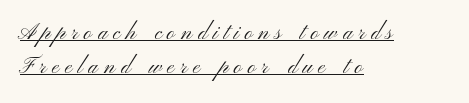
The image shows 22 px text type; set left-aligned, normal line spacing (1.56x), unusually wide letter spacing (+0.26 em), underlined.
